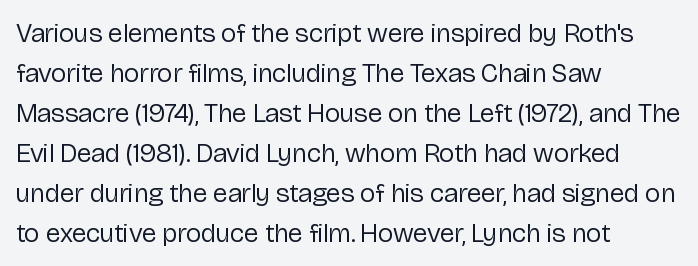
The image shows 27 px text type, upright; set left-aligned, normal line spacing (1.48x), normal letter spacing, not underlined.
